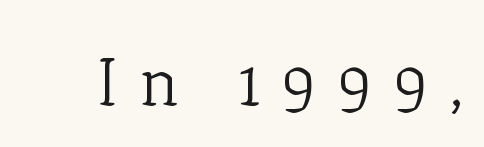
Q: Is the text bold? A: No.
Q: Is the text italic (slanted)? A: No, it is upright.
Q: Is the typeface a serif or a sans-serif typeface? A: Serif.
Q: Is the text underlined? A: No.
Q: Is the spacing between letters normal or unusually wide? A: Unusually wide.
Q: Width (condensed, normal, or wide)? A: Normal.
Q: Stroke contrast? A: Low.
Q: x-height? A: Medium.
Q: Monospaced? A: No.
